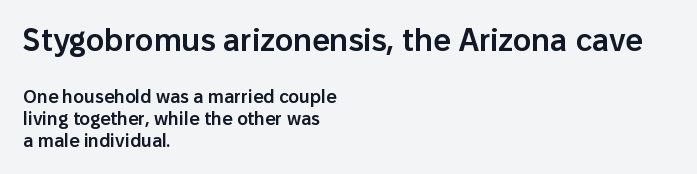
The image shows 31 px semibold sans-serif type, upright; set left-aligned, line spacing 1.22x, normal letter spacing, not underlined; the first (top) block is 1.72x larger; low stroke contrast and a medium x-height.
